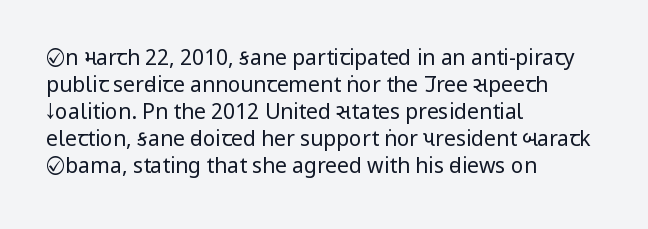
{"italic": "no", "bold": "no", "underline": "no", "align": "left", "line_spacing": "normal", "line_spacing_ratio": 1.29, "letter_spacing": "normal", "letter_spacing_em": 0.0, "glyph_px": 21}
